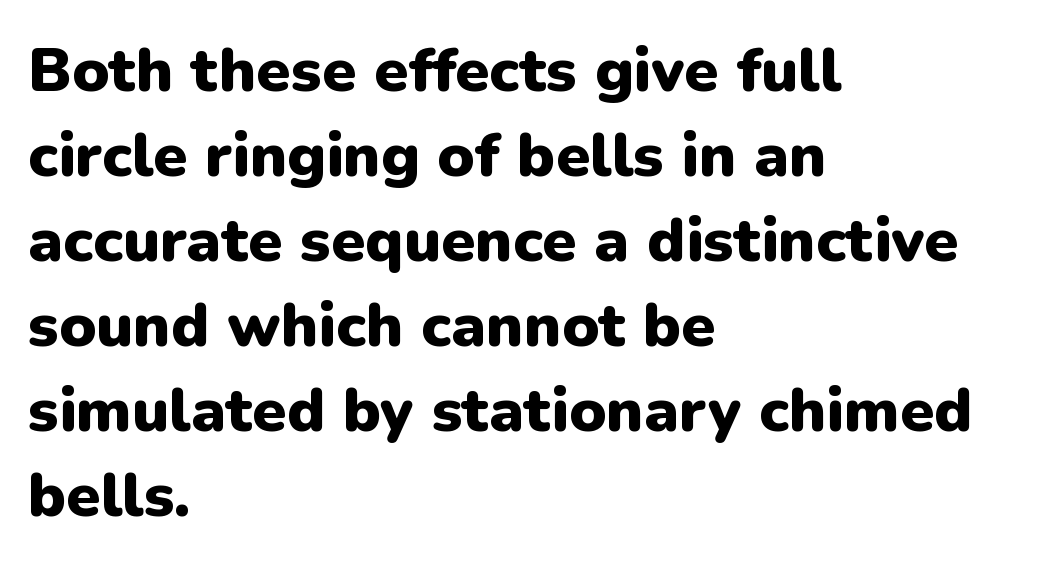
The image shows 62 px heavy sans-serif type, upright; set left-aligned, normal line spacing (1.37x), normal letter spacing, not underlined; low stroke contrast and a medium x-height.
